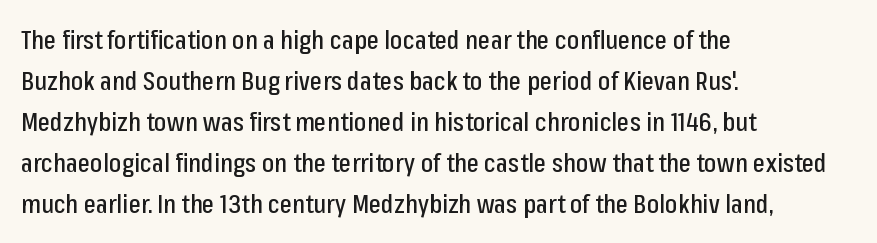
{"italic": "no", "underline": "no", "align": "left", "line_spacing": "normal", "line_spacing_ratio": 1.58, "letter_spacing": "normal", "letter_spacing_em": 0.0, "glyph_px": 26}
